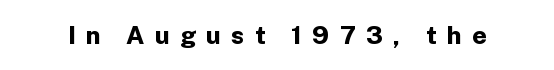
Q: Is the text bold? A: Yes.
Q: Is the text italic (slanted)? A: No, it is upright.
Q: Is the text underlined? A: No.
Q: Is the spacing between letters normal or unusually wide? A: Unusually wide.
